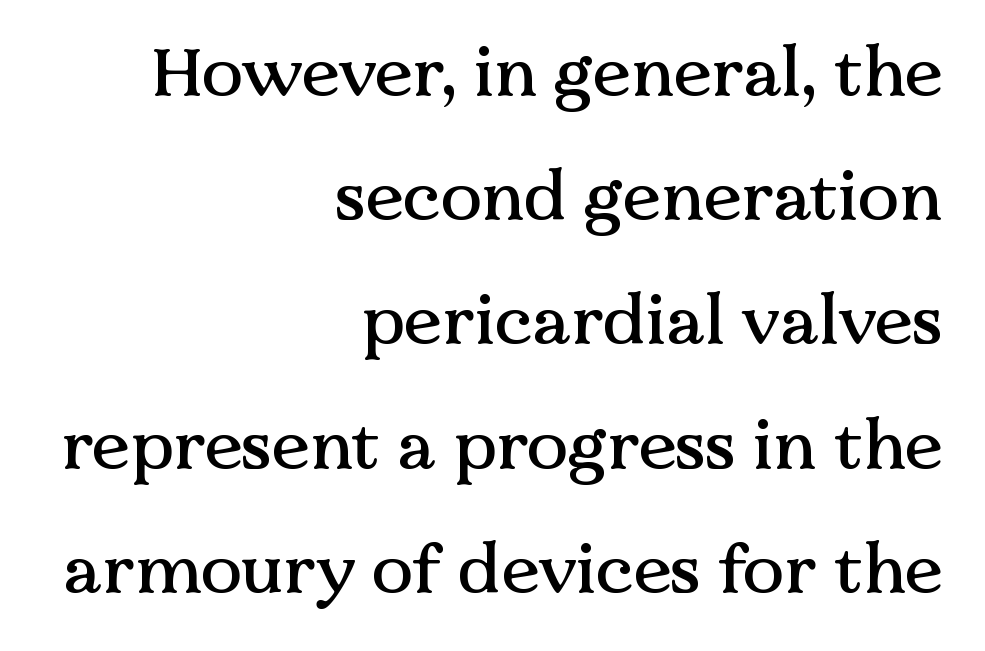
Q: Is the text italic (slanted)? A: No, it is upright.
Q: Is the typeface a serif or a sans-serif typeface? A: Serif.
Q: Is the text underlined? A: No.
Q: How is the paragraph aligned? A: Right-aligned.
Q: Is the spacing between letters normal or unusually wide? A: Normal.
Q: Width (condensed, normal, or wide)? A: Normal.
Q: Stroke contrast? A: Medium.
Q: x-height? A: Medium.
Q: Monospaced? A: No.
